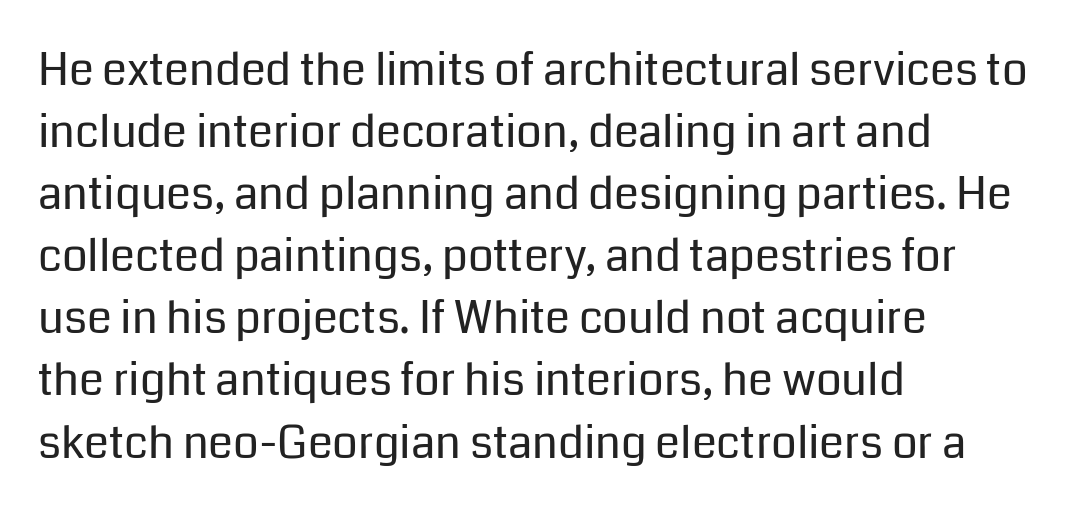
Q: Is the text bold? A: No.
Q: Is the text italic (slanted)? A: No, it is upright.
Q: Is the typeface a serif or a sans-serif typeface? A: Sans-serif.
Q: Is the text underlined? A: No.
Q: How is the paragraph aligned? A: Left-aligned.
Q: Is the spacing between letters normal or unusually wide? A: Normal.
Q: Is the spacing between lines tight, normal or loose? A: Normal.
Q: Width (condensed, normal, or wide)? A: Normal.
Q: Stroke contrast? A: Low.
Q: x-height? A: Medium.
Q: Monospaced? A: No.
